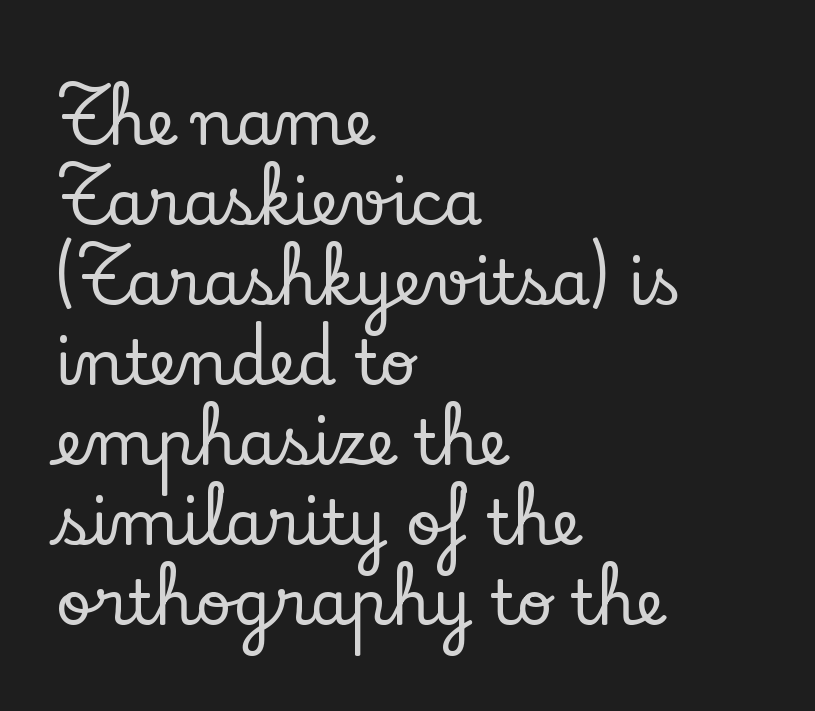
The typeface chosen for these lines features serifs. Caption: multi-line text, flush left, ragged right. The axis of the letterforms is exactly vertical. Spacing verdict: proportional, widths tailored to each character.
